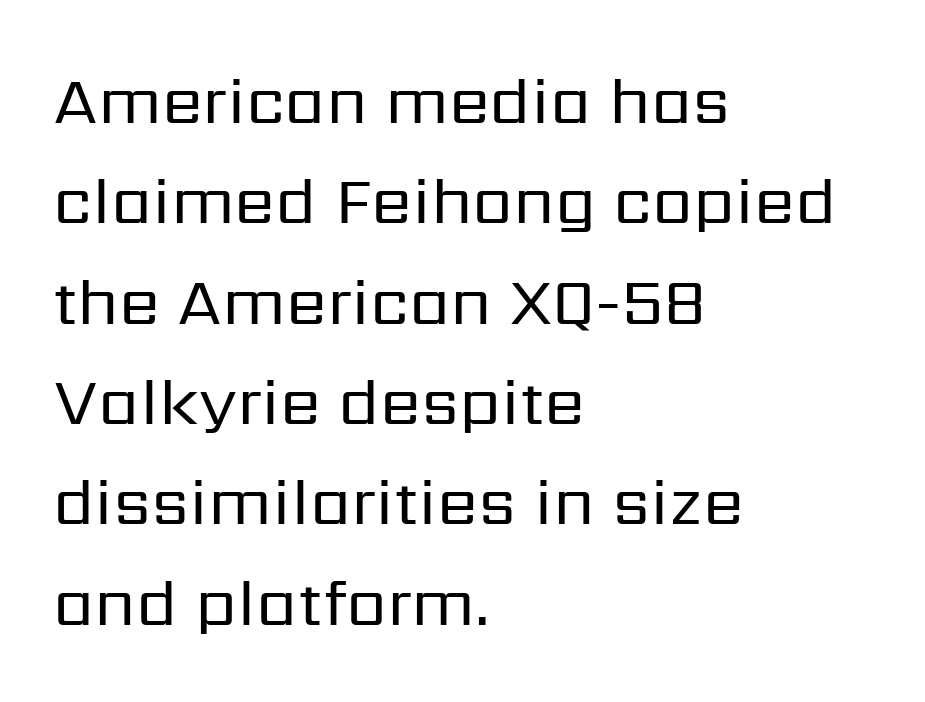
Q: Is the text bold? A: No.
Q: Is the text italic (slanted)? A: No, it is upright.
Q: Is the typeface a serif or a sans-serif typeface? A: Sans-serif.
Q: Is the text underlined? A: No.
Q: How is the paragraph aligned? A: Left-aligned.
Q: Is the spacing between letters normal or unusually wide? A: Normal.
Q: Is the spacing between lines tight, normal or loose? A: Normal.
Q: Width (condensed, normal, or wide)? A: Normal.
Q: Stroke contrast? A: Low.
Q: x-height? A: Medium.
Q: Monospaced? A: No.
